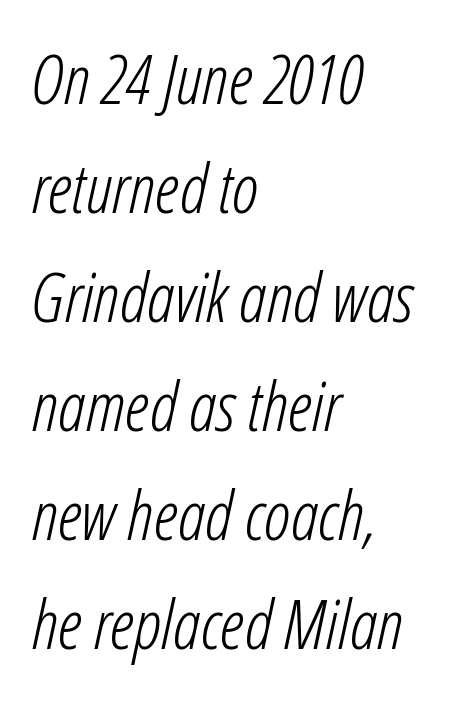
The axis of the letterforms is tilted away from vertical. A typesetter would call this proportional, since set widths differ per character. Short note: letters normally spaced. Check under the words: just untouched page.
